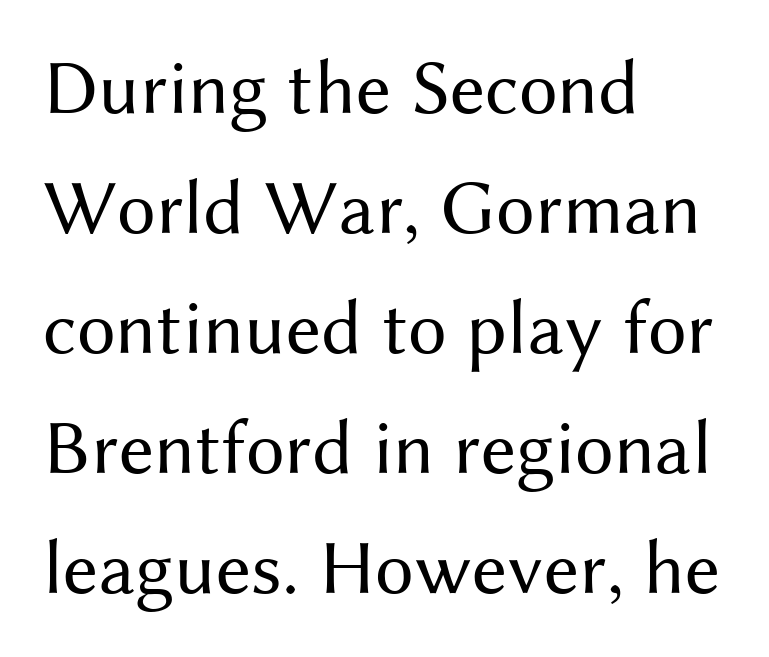
Q: Is the text bold? A: No.
Q: Is the text italic (slanted)? A: No, it is upright.
Q: Is the typeface a serif or a sans-serif typeface? A: Sans-serif.
Q: Is the text underlined? A: No.
Q: How is the paragraph aligned? A: Left-aligned.
Q: Is the spacing between letters normal or unusually wide? A: Normal.
Q: Is the spacing between lines tight, normal or loose? A: Normal.
Q: Width (condensed, normal, or wide)? A: Normal.
Q: Stroke contrast? A: Medium.
Q: x-height? A: Medium.
Q: Monospaced? A: No.
